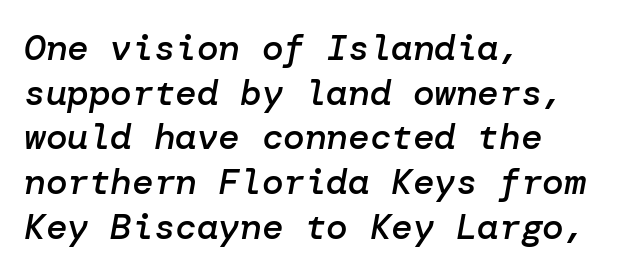
The image shows 36 px semibold type, italic (leaning right); set left-aligned, line spacing 1.24x, normal letter spacing, not underlined; low stroke contrast and a medium x-height.
